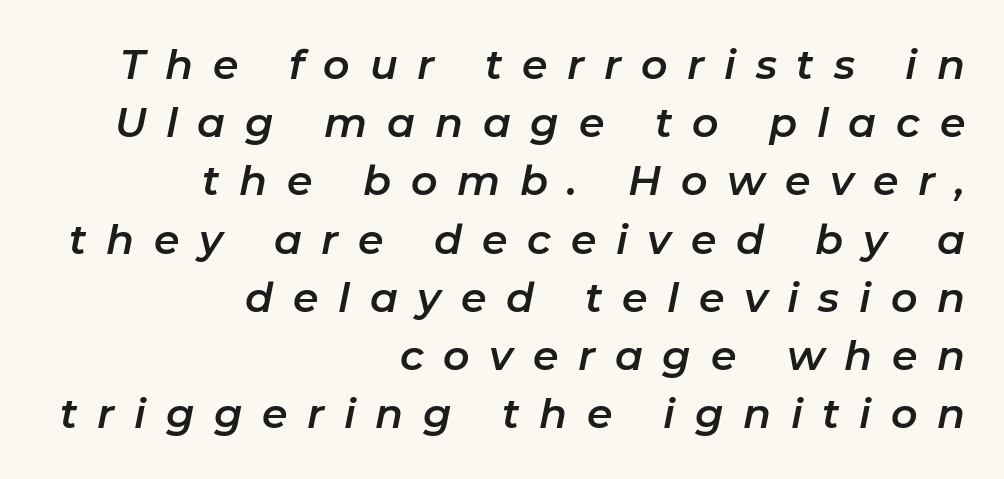
The image shows 41 px text type, italic (leaning right); set right-aligned, normal line spacing (1.42x), unusually wide letter spacing (+0.48 em), not underlined; low stroke contrast and a medium x-height.
